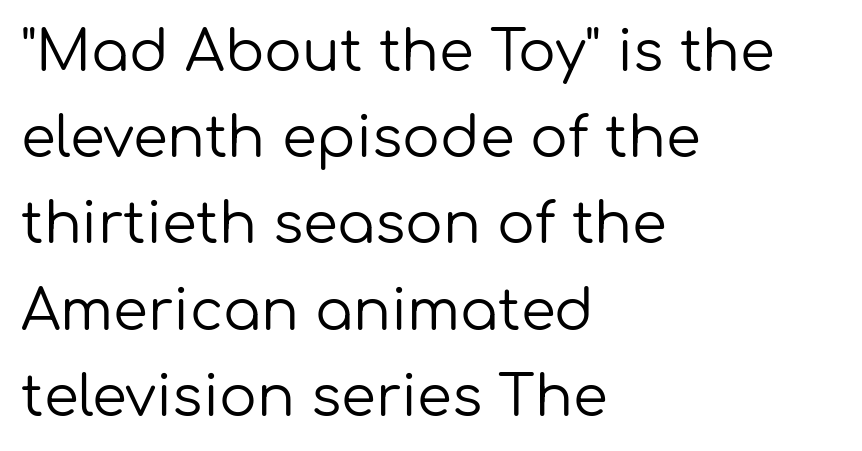
Weight class: somewhere from thin through regular. The zone under the glyphs is completely vacant. The type family on display is of the sans-serif kind. You could call the tracking neutral — neither tight nor loose. The rendering uses natural spacing where letterforms have individual widths.
